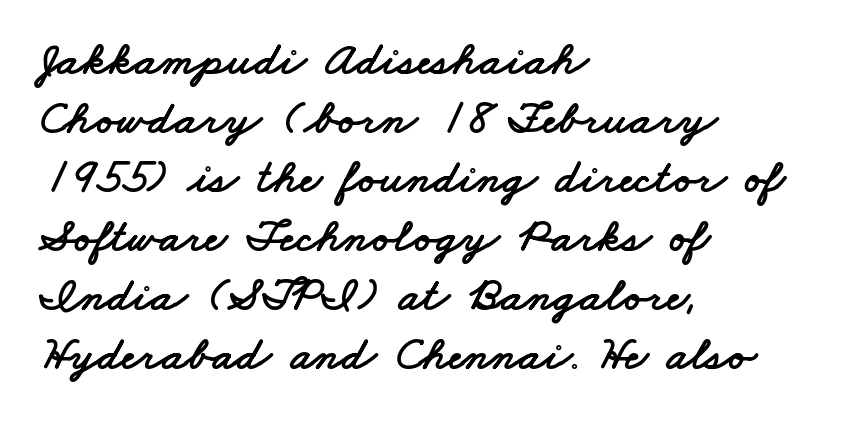
{"serif": "no", "width": "wide", "stroke_contrast": "low", "x_height": "small", "monospaced": "no", "underline": "no", "align": "left", "line_spacing_ratio": 1.23, "letter_spacing": "normal", "letter_spacing_em": 0.0, "glyph_px": 48}
